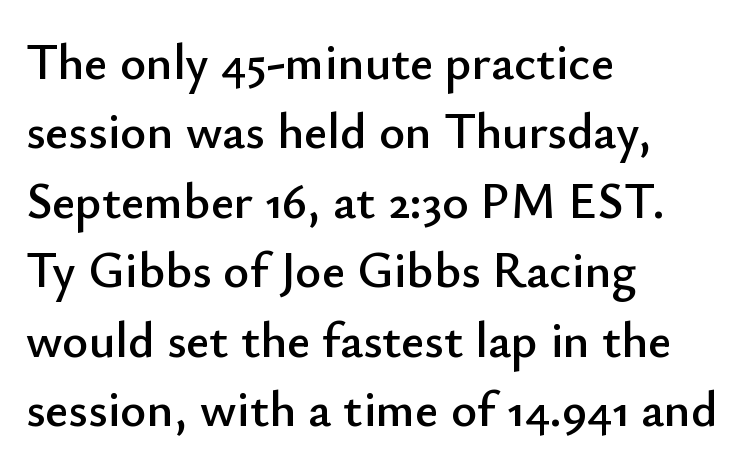
Q: Is the text italic (slanted)? A: No, it is upright.
Q: Is the typeface a serif or a sans-serif typeface? A: Sans-serif.
Q: Is the text underlined? A: No.
Q: How is the paragraph aligned? A: Left-aligned.
Q: Is the spacing between letters normal or unusually wide? A: Normal.
Q: Is the spacing between lines tight, normal or loose? A: Normal.
Q: Width (condensed, normal, or wide)? A: Normal.
Q: Stroke contrast? A: Low.
Q: x-height? A: Small.
Q: Monospaced? A: No.
